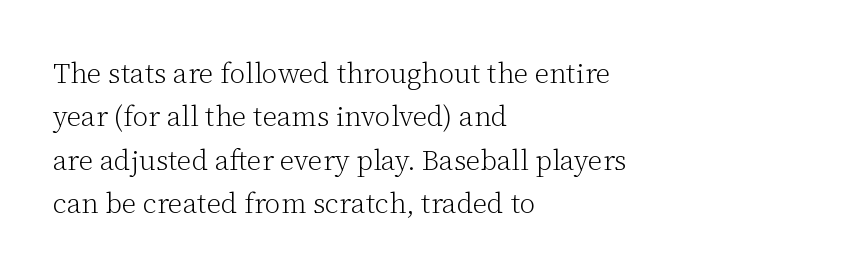
Q: Is the text bold? A: No.
Q: Is the text italic (slanted)? A: No, it is upright.
Q: Is the typeface a serif or a sans-serif typeface? A: Serif.
Q: Is the text underlined? A: No.
Q: How is the paragraph aligned? A: Left-aligned.
Q: Is the spacing between letters normal or unusually wide? A: Normal.
Q: Is the spacing between lines tight, normal or loose? A: Normal.
Q: Width (condensed, normal, or wide)? A: Normal.
Q: Stroke contrast? A: Low.
Q: x-height? A: Medium.
Q: Monospaced? A: No.
